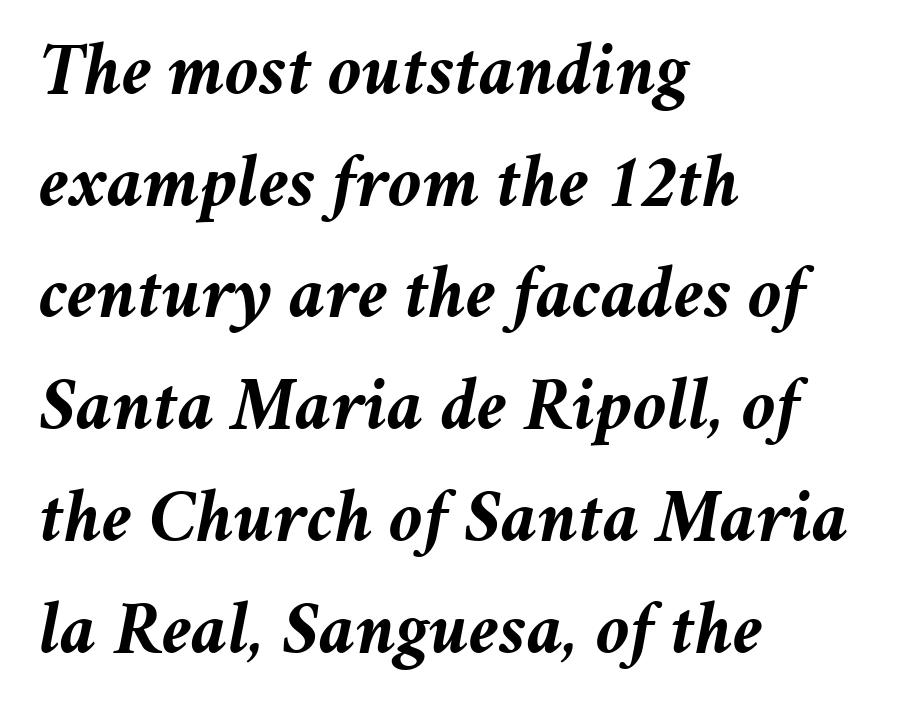
The passage shown is typed in a proportional face where columns would drift. Set as a true bold cut, around the 700 mark. Compared with ordinary roman type, these characters are visibly tilted. Does the leading feel generous? No, just average. Words float on clear page, feet unadorned.
